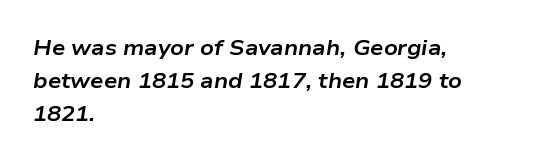
{"italic": "yes", "lean": "right", "slant_degrees": 9, "bold": "yes", "underline": "no", "align": "left", "line_spacing": "normal", "line_spacing_ratio": 1.57, "letter_spacing": "normal", "letter_spacing_em": 0.0, "glyph_px": 21}
